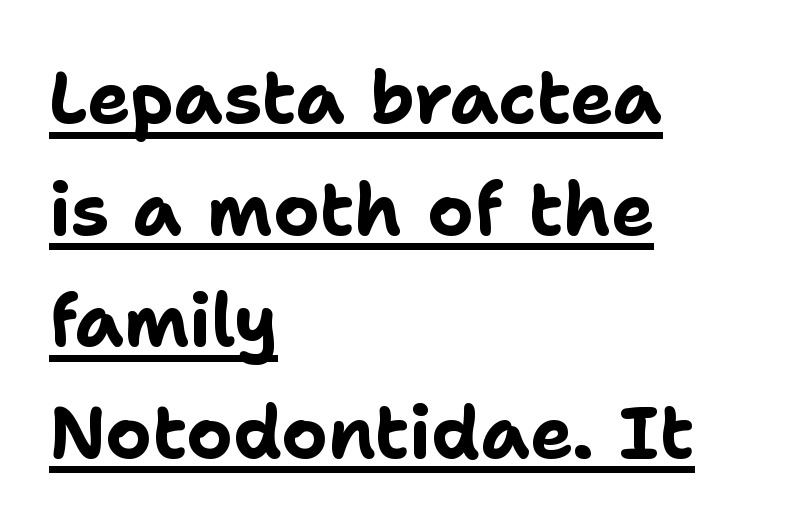
Q: Is the text bold? A: Yes.
Q: Is the text italic (slanted)? A: No, it is upright.
Q: Is the typeface a serif or a sans-serif typeface? A: Sans-serif.
Q: Is the text underlined? A: Yes.
Q: How is the paragraph aligned? A: Left-aligned.
Q: Is the spacing between letters normal or unusually wide? A: Normal.
Q: Is the spacing between lines tight, normal or loose? A: Normal.
Q: Width (condensed, normal, or wide)? A: Normal.
Q: Stroke contrast? A: Low.
Q: x-height? A: Medium.
Q: Monospaced? A: No.
